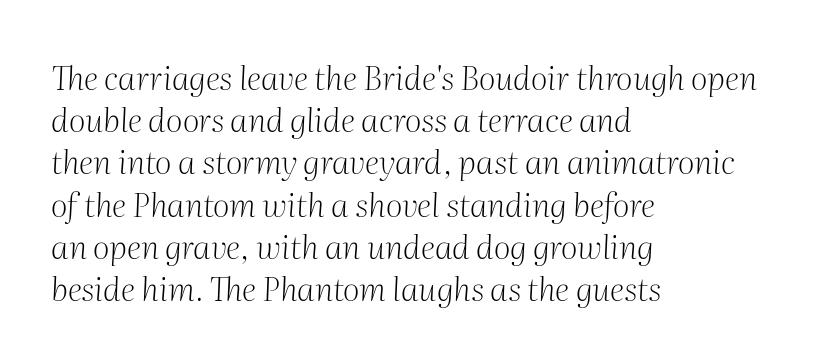
The passage is arranged the way most books set body copy — flush left. The letterforms sit at book weight or below. Little horizontal feet cap the strokes, marking this as serif type. Note the varied advance widths — an 'i' is clearly narrower than an 'm'.
